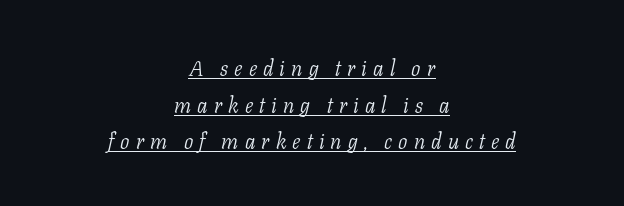
Q: Is the text bold? A: No.
Q: Is the text italic (slanted)? A: Yes, it leans right by about 11 degrees.
Q: Is the text underlined? A: Yes.
Q: How is the paragraph aligned? A: Centered.
Q: Is the spacing between letters normal or unusually wide? A: Unusually wide.
